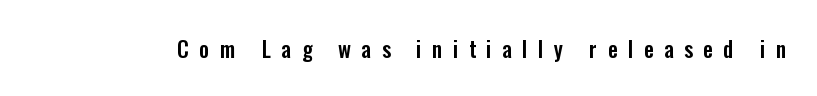
Q: Is the text italic (slanted)? A: No, it is upright.
Q: Is the text underlined? A: No.
Q: Is the spacing between letters normal or unusually wide? A: Unusually wide.
